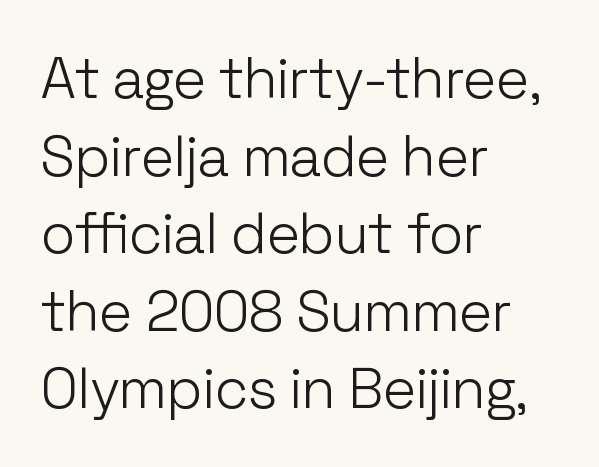
The image shows 57 px light sans-serif type, upright; set left-aligned, normal line spacing (1.36x), normal letter spacing, not underlined; low stroke contrast and a medium x-height.
